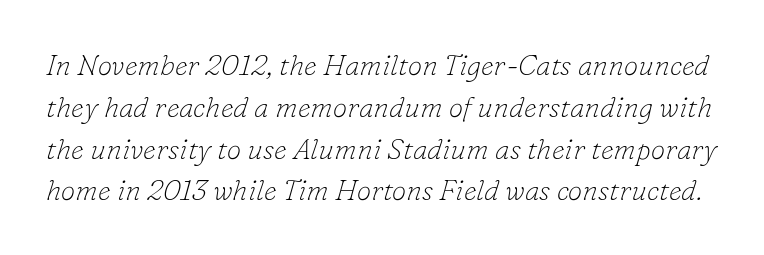
Stems and bowls with no extra thickness — not bold. Observe the serifs anchoring each vertical stroke in this sample. Honestly, there is no underline to notice here at all. The passage shown is typed in a proportional face where columns would drift. Whoever set this chose a conventional vertical rhythm.
